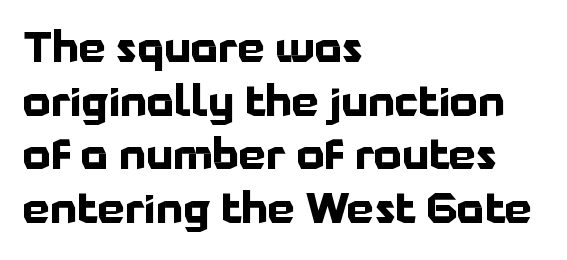
{"serif": "no", "italic": "no", "bold": "yes", "weight": "bold", "width": "normal", "stroke_contrast": "low", "x_height": "medium", "monospaced": "no", "underline": "no", "align": "left", "line_spacing": "normal", "line_spacing_ratio": 1.25, "letter_spacing": "normal", "letter_spacing_em": 0.0, "glyph_px": 43}
